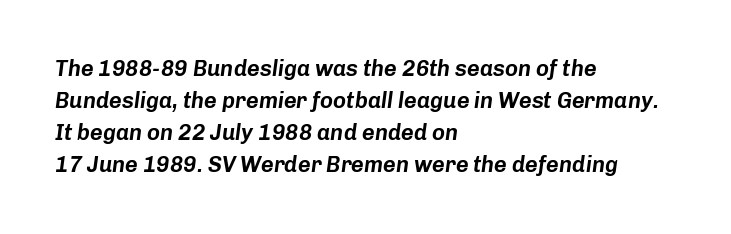
{"italic": "yes", "lean": "right", "slant_degrees": 8, "underline": "no", "align": "left", "line_spacing": "normal", "line_spacing_ratio": 1.46, "letter_spacing": "normal", "letter_spacing_em": 0.0, "glyph_px": 22}
